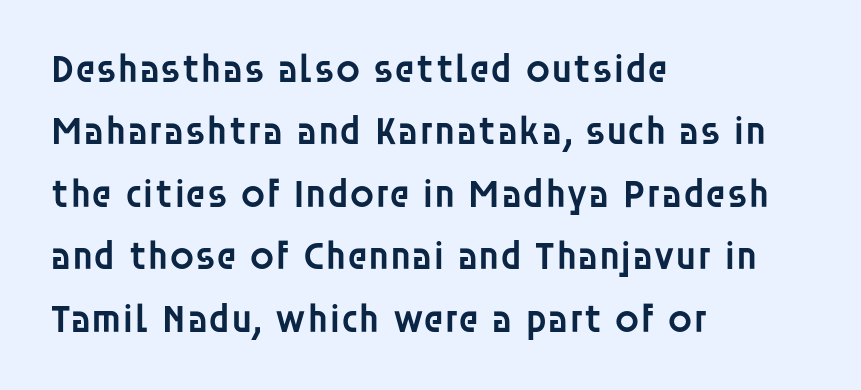
The image shows 40 px semibold sans-serif type, upright; set left-aligned, normal line spacing (1.56x), normal letter spacing, not underlined; low stroke contrast and a large x-height.
